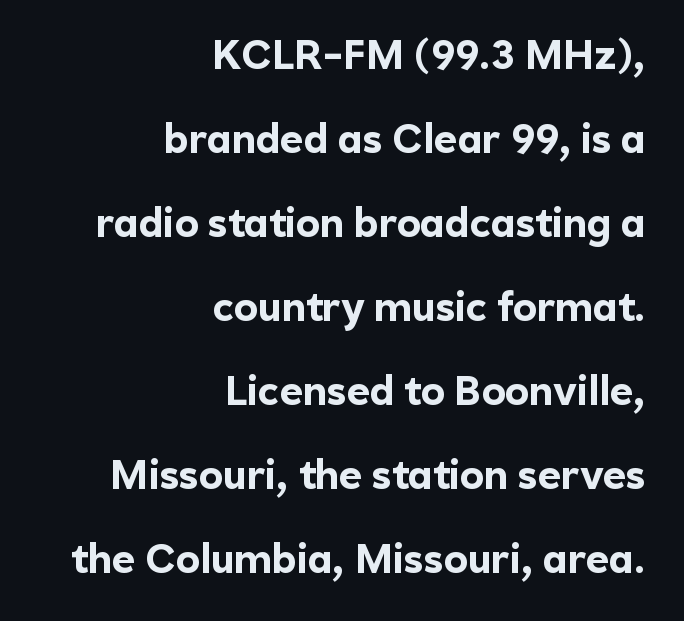
The tracking reads as untouched default to a designer's eye. Are there feet on the stems? There aren't — it's a sans. This sample is right-justified, so line beginnings fall wherever the words allow. Any mark beneath the type? The region is blank. Each glyph is drawn with heavy, bold strokes. This sample has the flowing, uneven cadence of proportional lettering.
